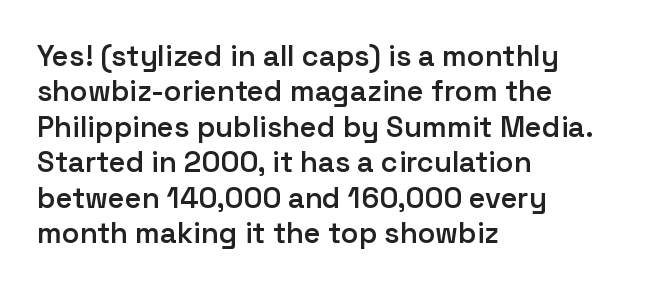
Observe the absence of serifs on each vertical stroke in this sample. The area under the type is left untouched. Compared with typical body copy, the letter spacing here is the same. How heavy is the stroke? Medium-heavy — a semibold, shy of bold.
